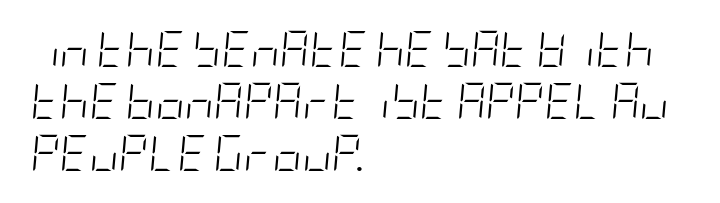
The image shows 36 px light, condensed type, italic (leaning right); set left-aligned, normal line spacing (1.45x), normal letter spacing, not underlined; low stroke contrast and a large x-height.
